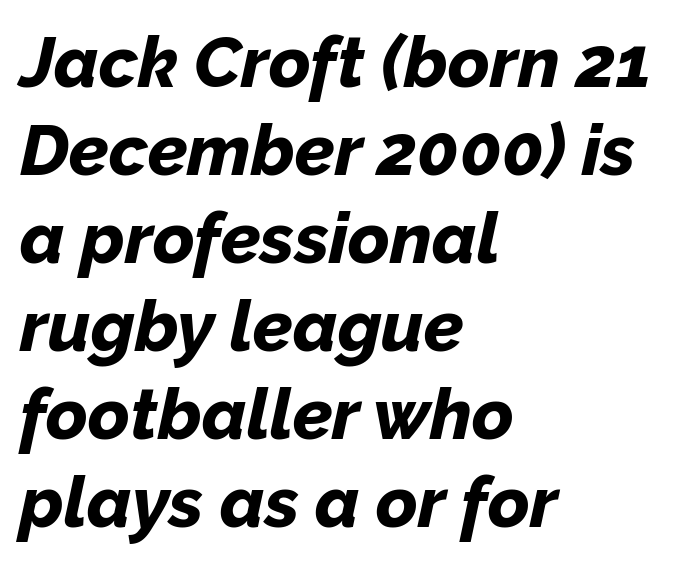
The image shows 71 px bold type, italic (leaning right); set left-aligned, line spacing 1.24x, normal letter spacing, not underlined; low stroke contrast and a medium x-height.
